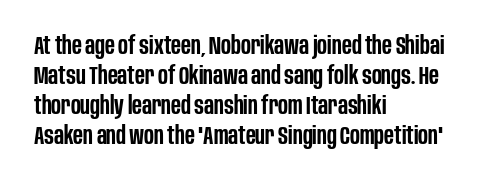
The rendering uses a semibold face; strokes are thickened but not to full bold. Horizontal alignment here is leftward, the default for most running prose. Nope, not italic — everything's standing straight. The letterforms sit shoulder to shoulder at normal distance.
